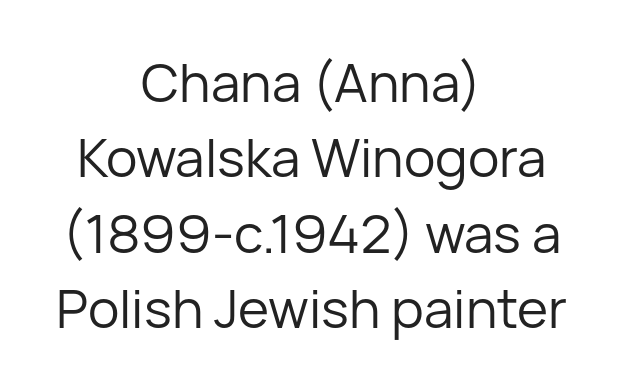
Q: Is the text bold? A: No.
Q: Is the text italic (slanted)? A: No, it is upright.
Q: Is the typeface a serif or a sans-serif typeface? A: Sans-serif.
Q: Is the text underlined? A: No.
Q: How is the paragraph aligned? A: Centered.
Q: Is the spacing between letters normal or unusually wide? A: Normal.
Q: Is the spacing between lines tight, normal or loose? A: Normal.
Q: Width (condensed, normal, or wide)? A: Normal.
Q: Stroke contrast? A: Low.
Q: x-height? A: Medium.
Q: Monospaced? A: No.
